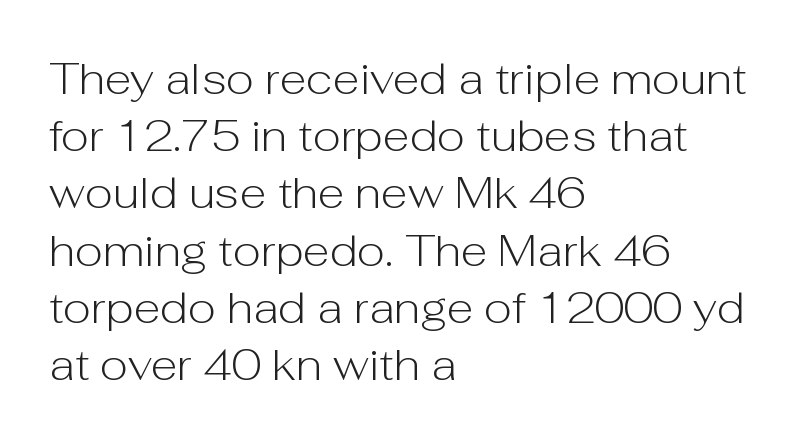
{"serif": "no", "italic": "no", "bold": "no", "weight": "light", "width": "normal", "stroke_contrast": "low", "x_height": "medium", "monospaced": "no", "underline": "no", "align": "left", "line_spacing": "normal", "line_spacing_ratio": 1.3, "letter_spacing": "normal", "letter_spacing_em": 0.0, "glyph_px": 44}
